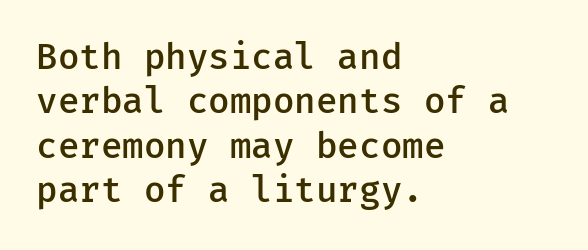
Q: Is the text bold? A: Semi-bold.
Q: Is the text italic (slanted)? A: No, it is upright.
Q: Is the typeface a serif or a sans-serif typeface? A: Sans-serif.
Q: Is the text underlined? A: No.
Q: How is the paragraph aligned? A: Left-aligned.
Q: Is the spacing between letters normal or unusually wide? A: Normal.
Q: Is the spacing between lines tight, normal or loose? A: Normal.
Q: Width (condensed, normal, or wide)? A: Normal.
Q: Stroke contrast? A: Low.
Q: x-height? A: Medium.
